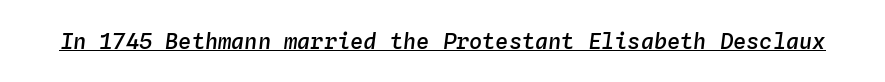
The image shows 22 px text type, italic (leaning right); set normal letter spacing, underlined.
